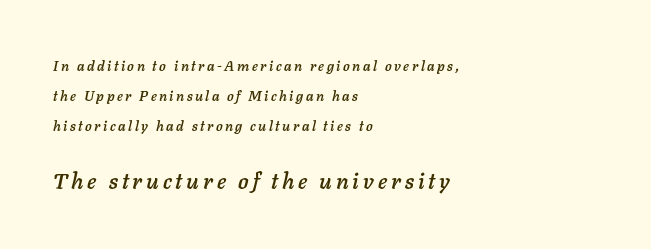
Q: Is the text italic (slanted)? A: Yes, it leans right by about 11 degrees.
Q: Is the text underlined? A: No.
Q: How is the paragraph aligned? A: Left-aligned.
Q: Is the spacing between lines tight, normal or loose? A: Loose.
Q: Which block of text is set in a larger size, the first (top) or the second (bottom)? A: The second (bottom) one.
